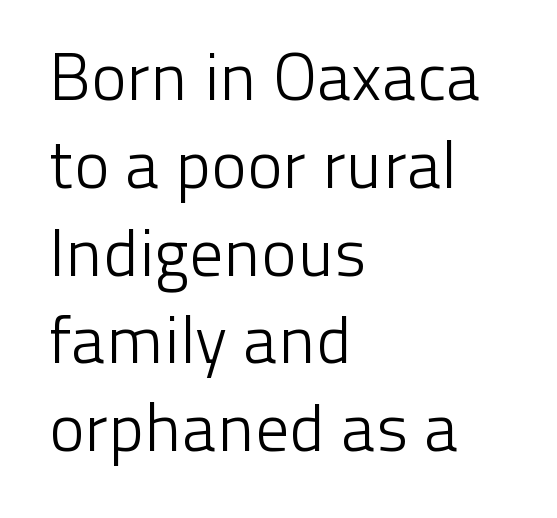
The image shows 67 px light sans-serif type, upright; set left-aligned, normal line spacing (1.31x), normal letter spacing, not underlined; low stroke contrast and a medium x-height.
